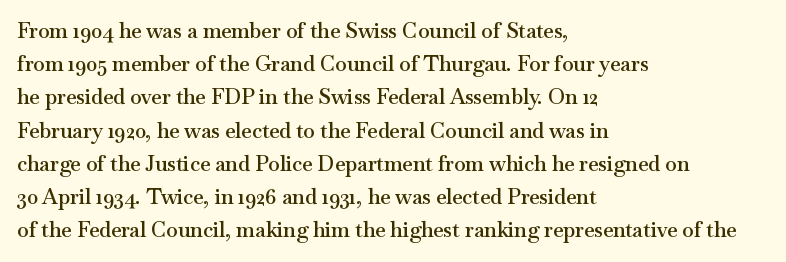
A typesetter would call this zero additional tracking. The foot of each line stays bare and open. Whoever set this chose a conventional vertical rhythm. Short and long lines alike share a common starting point at left. Stems and bowls a touch heavier than normal — semibold. The lettering stays uniformly vertical, giving the passage a roman look.
